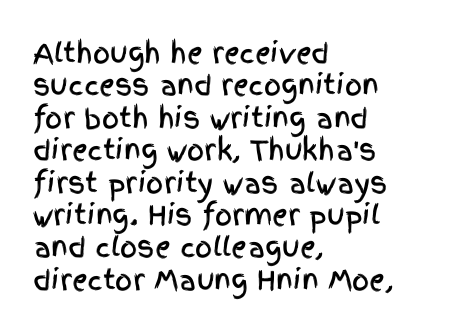
Q: Is the text italic (slanted)? A: No, it is upright.
Q: Is the text underlined? A: No.
Q: How is the paragraph aligned? A: Left-aligned.
Q: Is the spacing between letters normal or unusually wide? A: Normal.
